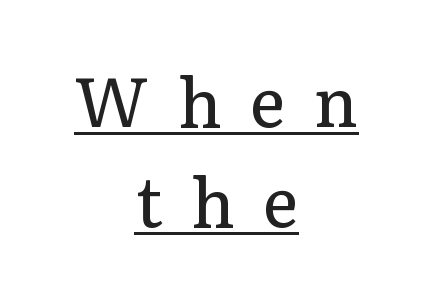
The image shows 68 px regular-weight serif type, upright; set centered, normal line spacing (1.47x), unusually wide letter spacing (+0.41 em), underlined; low stroke contrast and a medium x-height.
